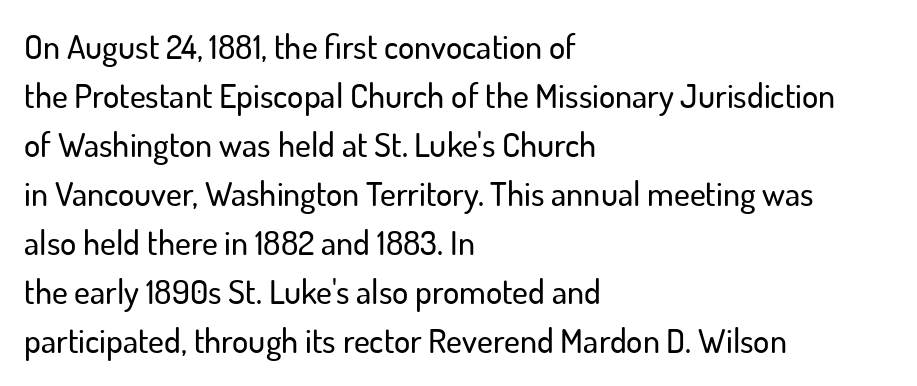
This rendering employs a face without finishing strokes, i.e., a sans-serif. Italic? Not at all — the glyphs are vertical. The line texture is even and compact thanks to regular tracking. Summary of vertical rhythm: regular, with standard interline spacing. In CSS terms this would be text-align: left.
